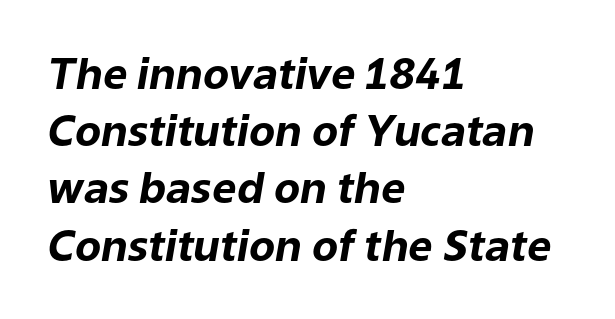
Its strokes are broad and dark, the hallmark of bold type. Is the type slanted? Yes — the strokes lean at a clear angle. Short and long lines alike share a common starting point at left. Is the letter spacing exaggerated? No — it looks like the ordinary default. The face used here is proportionally spaced, like ordinary book or web type. The gap between lines stays unmarked.
